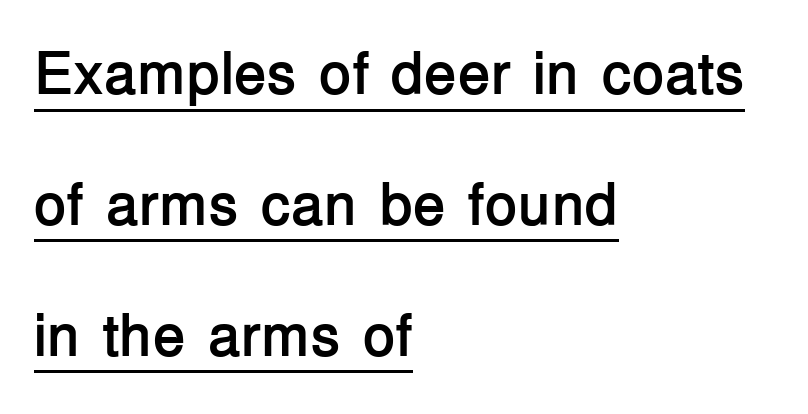
{"serif": "no", "italic": "no", "bold": "yes", "weight": "semibold", "width": "normal", "stroke_contrast": "low", "x_height": "medium", "monospaced": "no", "underline": "yes", "align": "left", "line_spacing": "loose", "line_spacing_ratio": 2.18, "letter_spacing": "normal", "letter_spacing_em": 0.0, "glyph_px": 60}
